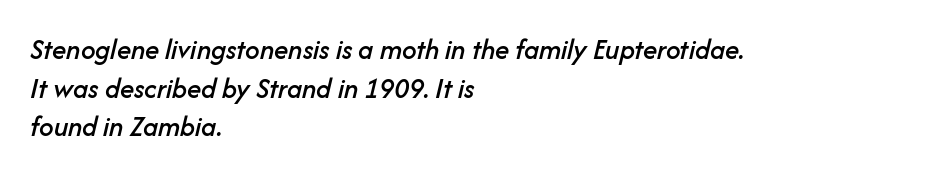
The image shows 29 px text type, italic (leaning right); set left-aligned, normal line spacing (1.33x), normal letter spacing, not underlined; low stroke contrast and a medium x-height.
